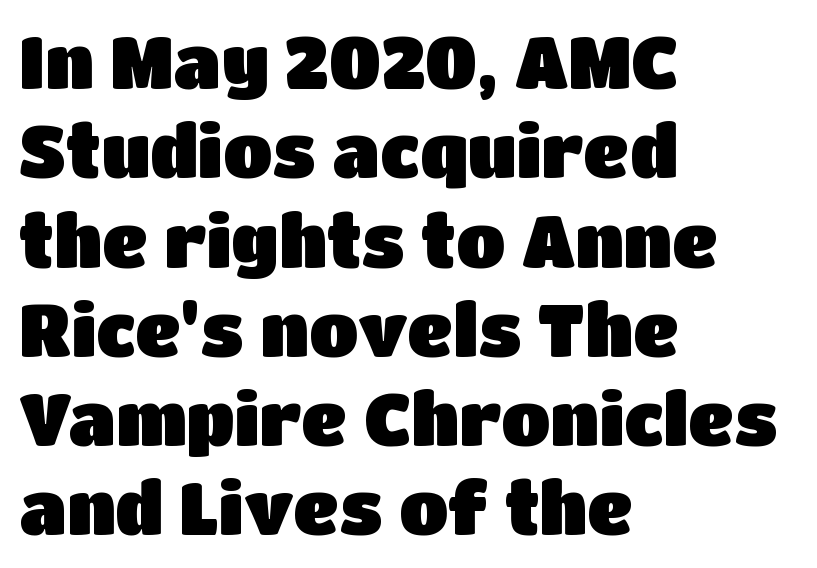
Q: Is the text italic (slanted)? A: No, it is upright.
Q: Is the typeface a serif or a sans-serif typeface? A: Sans-serif.
Q: Is the text underlined? A: No.
Q: How is the paragraph aligned? A: Left-aligned.
Q: Is the spacing between letters normal or unusually wide? A: Normal.
Q: Width (condensed, normal, or wide)? A: Normal.
Q: Stroke contrast? A: Low.
Q: x-height? A: Large.
Q: Monospaced? A: No.
